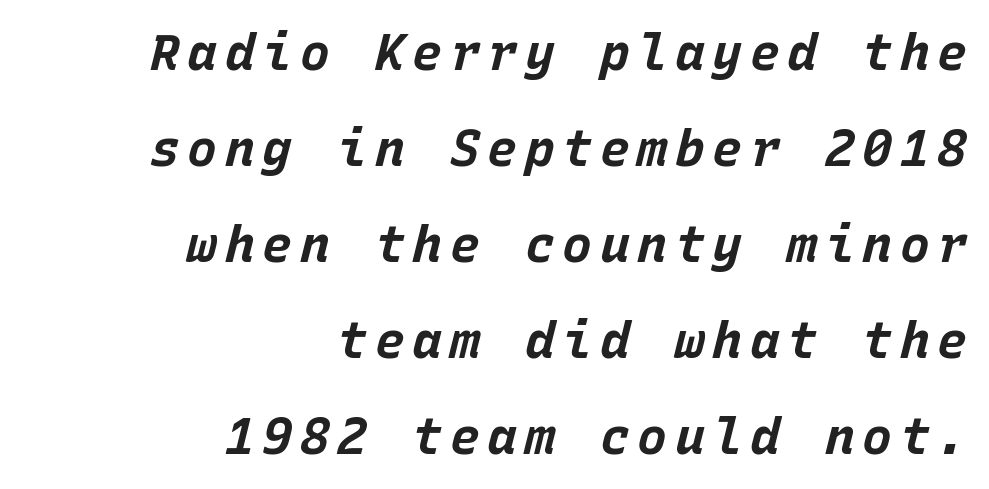
The space beneath each line is pristine and unruled. The line-height multiplier appears high, well above default. The setting favours the right margin, as signatures and pull-quotes sometimes do. In terms of weight, the rendering is a true, heavy bold. Each letter, wide or thin by design, is forced into the same width here. Italic: yes, the glyphs are oblique.
